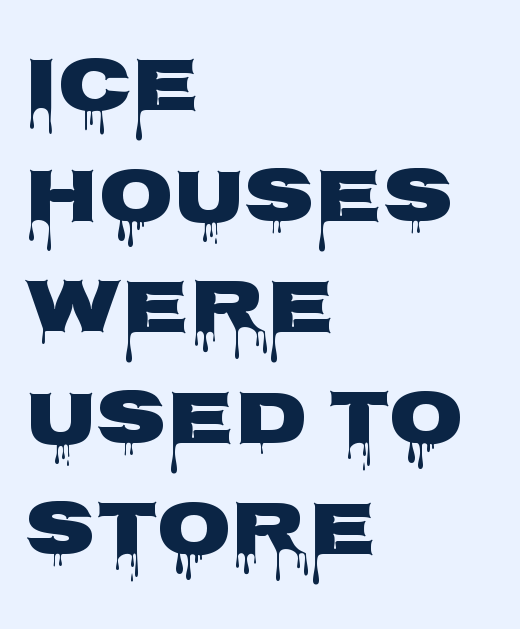
The image shows 77 px wide sans-serif type, upright; set left-aligned, normal line spacing (1.44x), normal letter spacing, not underlined; low stroke contrast and a large x-height.
